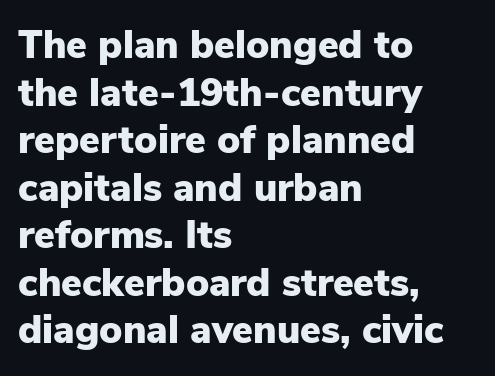
The image shows 39 px heavy sans-serif type, upright; set left-aligned, line spacing 1.22x, normal letter spacing, not underlined; low stroke contrast and a medium x-height.
